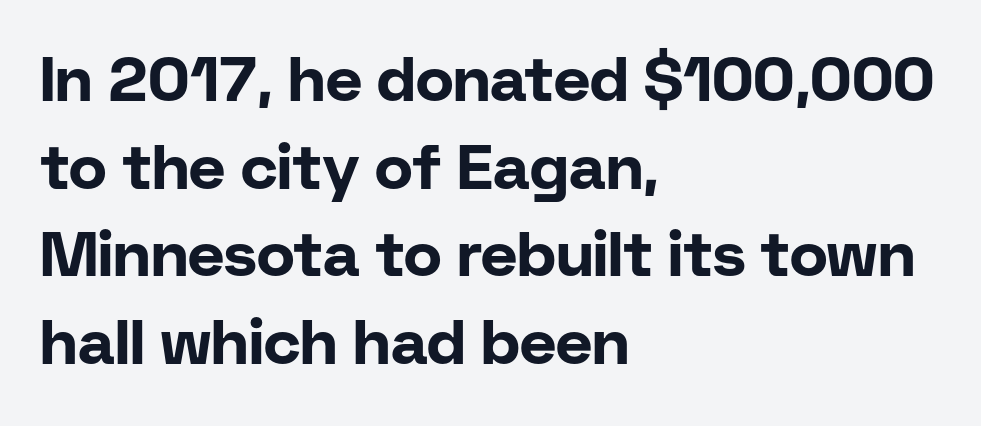
The image shows 63 px bold sans-serif type, upright; set left-aligned, normal line spacing (1.39x), normal letter spacing, not underlined; low stroke contrast and a medium x-height.
